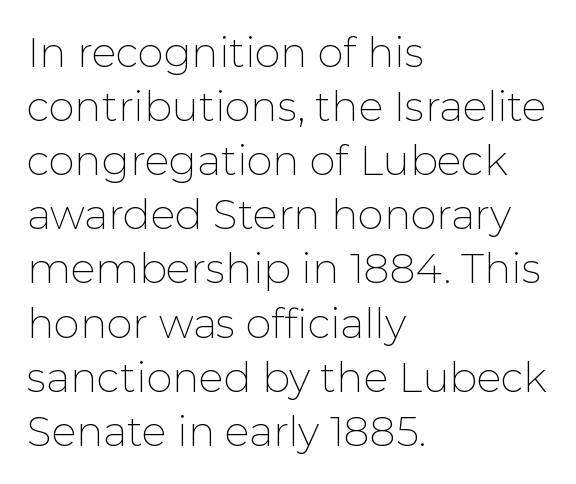
Regarding serifs, this sample does without them. Every stem runs plumb, perpendicular to the baseline. Bare-footed words on every line. You could not count columns in this text — the font is proportionally spaced.
